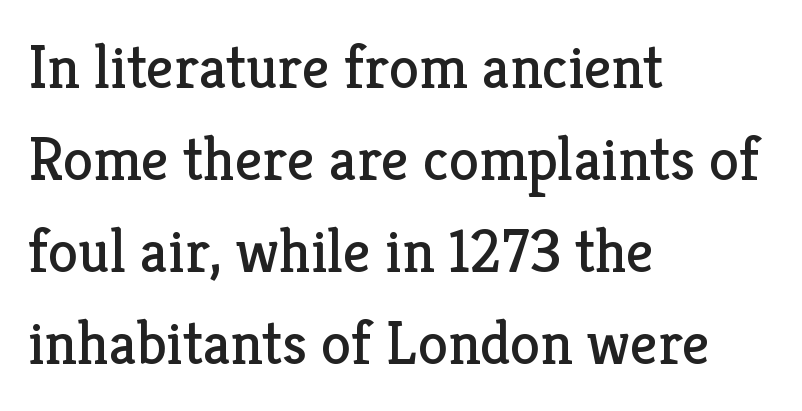
Q: Is the text bold? A: No.
Q: Is the text italic (slanted)? A: No, it is upright.
Q: Is the typeface a serif or a sans-serif typeface? A: Serif.
Q: Is the text underlined? A: No.
Q: How is the paragraph aligned? A: Left-aligned.
Q: Is the spacing between letters normal or unusually wide? A: Normal.
Q: Is the spacing between lines tight, normal or loose? A: Normal.
Q: Width (condensed, normal, or wide)? A: Normal.
Q: Stroke contrast? A: Low.
Q: x-height? A: Medium.
Q: Monospaced? A: No.
